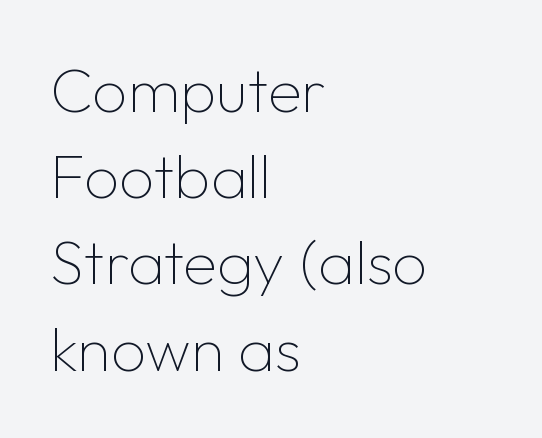
{"serif": "no", "italic": "no", "bold": "no", "weight": "thin", "width": "normal", "stroke_contrast": "low", "x_height": "medium", "monospaced": "no", "underline": "no", "align": "left", "line_spacing": "normal", "line_spacing_ratio": 1.39, "letter_spacing": "normal", "letter_spacing_em": 0.0, "glyph_px": 62}
